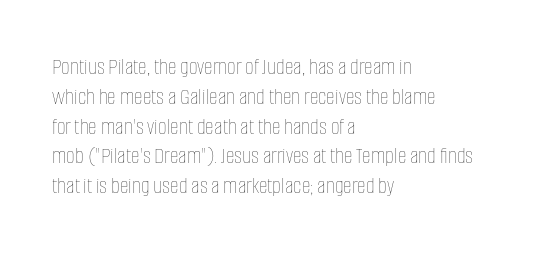
If you drew a line through each stem, it would be perfectly vertical. Tracking value appears to be zero — textbook default spacing. The rag falls on the right side of this text block. The face looks like a standard text weight, possibly lighter. The string is rendered with underlining switched off.
